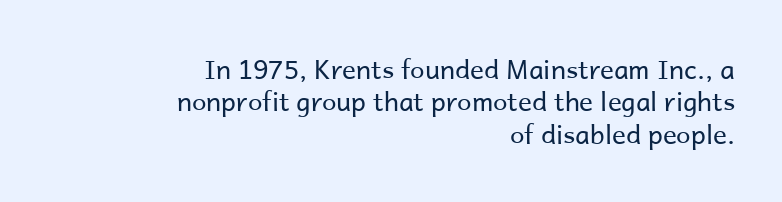
The image shows 26 px text type, upright; set right-aligned, normal line spacing (1.25x), normal letter spacing, not underlined.
